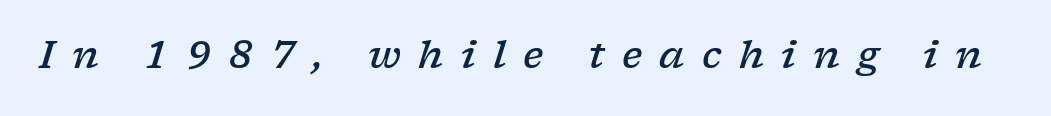
{"serif": "yes", "italic": "yes", "lean": "right", "slant_degrees": 17, "bold": "semi", "weight": "semibold", "width": "wide", "stroke_contrast": "low", "x_height": "medium", "monospaced": "no", "underline": "no", "letter_spacing": "wide", "letter_spacing_em": 0.47, "glyph_px": 37}
